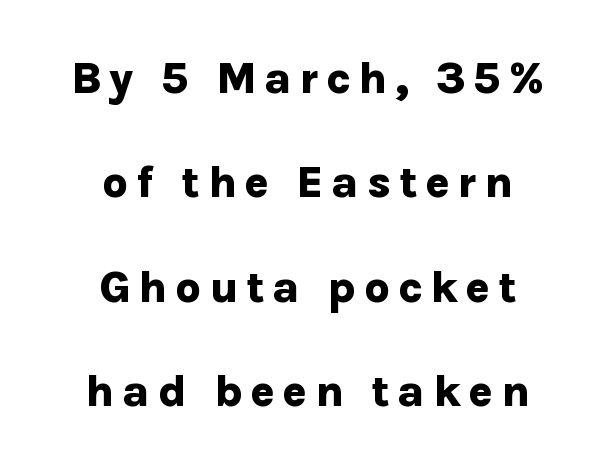
{"serif": "no", "italic": "no", "bold": "yes", "weight": "bold", "width": "normal", "stroke_contrast": "low", "x_height": "medium", "monospaced": "no", "underline": "no", "align": "center", "line_spacing": "loose", "line_spacing_ratio": 2.32, "glyph_px": 45}
